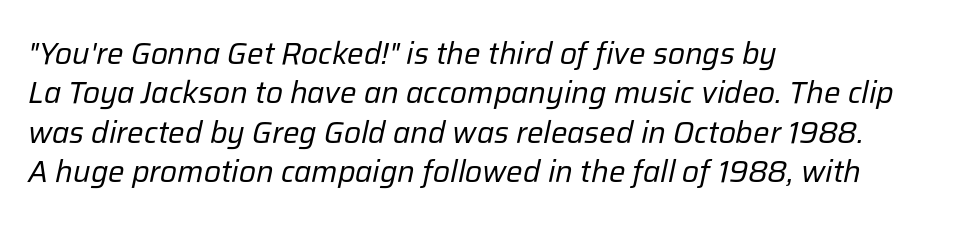
The image shows 31 px regular-weight type, italic (leaning right); set left-aligned, normal line spacing (1.27x), normal letter spacing, not underlined; low stroke contrast and a medium x-height.
